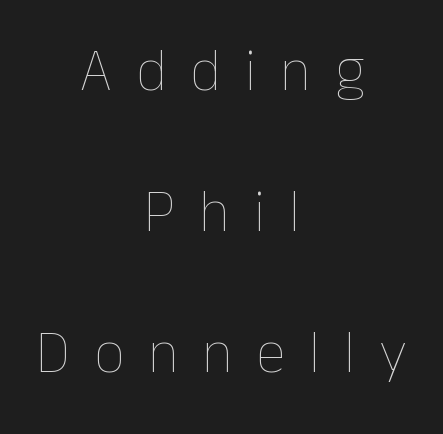
Every character sits straight up, as roman type does. Compared with typical body copy, the letter spacing here is much looser. Each stroke keeps to a modest, everyday thickness or less. The lines are spread far apart with generous leading.
